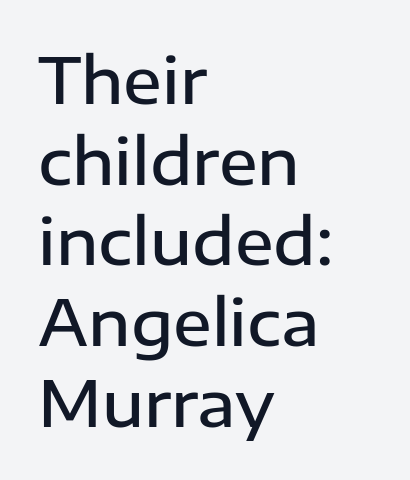
The image shows 64 px semibold sans-serif type, upright; set left-aligned, normal line spacing (1.26x), normal letter spacing, not underlined; low stroke contrast and a medium x-height.
